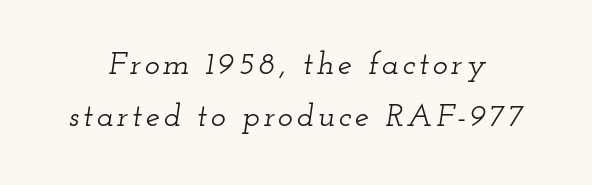
Q: Is the text italic (slanted)? A: Yes, it leans right by about 12 degrees.
Q: Is the typeface a serif or a sans-serif typeface? A: Serif.
Q: Is the text underlined? A: No.
Q: How is the paragraph aligned? A: Centered.
Q: Is the spacing between lines tight, normal or loose? A: Normal.
Q: Width (condensed, normal, or wide)? A: Wide.
Q: Stroke contrast? A: Low.
Q: x-height? A: Small.
Q: Monospaced? A: No.
